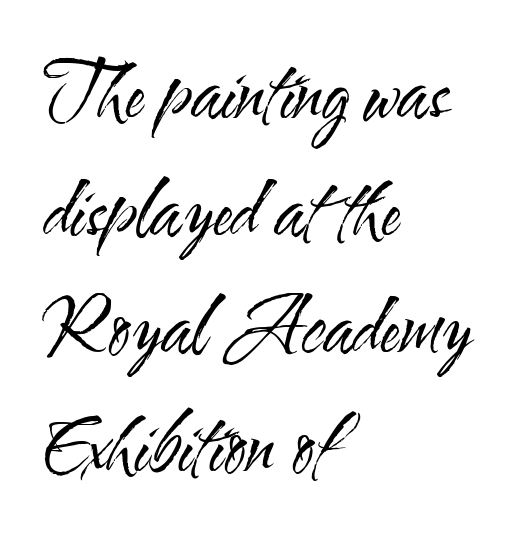
Q: Is the text bold? A: No.
Q: Is the text italic (slanted)? A: Yes.
Q: Is the typeface a serif or a sans-serif typeface? A: Sans-serif.
Q: Is the text underlined? A: No.
Q: How is the paragraph aligned? A: Left-aligned.
Q: Is the spacing between letters normal or unusually wide? A: Normal.
Q: Is the spacing between lines tight, normal or loose? A: Normal.
Q: Width (condensed, normal, or wide)? A: Condensed.
Q: Stroke contrast? A: Medium.
Q: x-height? A: Small.
Q: Monospaced? A: No.
